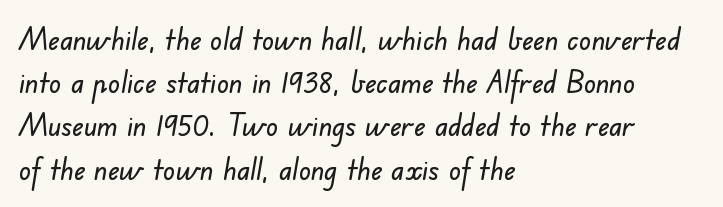
The letters advance in unequal steps, a hallmark of proportional type. Beneath every word, the page is bare. The passage is arranged the way most books set body copy — flush left. In terms of letterform style, serifs are entirely absent. The line texture is even and compact thanks to regular tracking. The designer left line spacing at the default.
